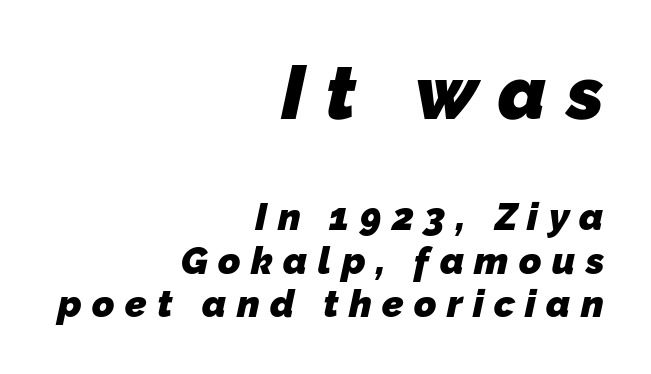
Proportional: the letters do not fall into vertical columns. Regarding serifs, this sample does without them. Caption: bold face, heavy strokes. How are the letters spaced? Widely, with obvious added tracking. Two sizes are in play, and the larger belongs to the first block. The space beneath each line is pristine and unruled.
